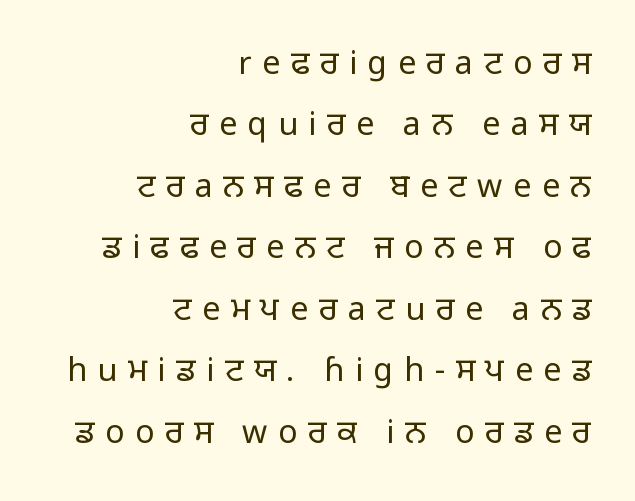
A typesetter would call this leading open, well beyond the default. Which margin do the lines hug? The right one — the left edge is uneven. The cut favours lightness, reaching ordinary text weight at its darkest. Underline: absent. Typographically, this falls in the sans-serif category. Compared with typical body copy, the letter spacing here is much looser.
